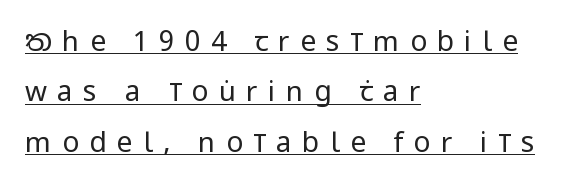
Q: Is the text bold? A: No.
Q: Is the text italic (slanted)? A: No, it is upright.
Q: Is the typeface a serif or a sans-serif typeface? A: Sans-serif.
Q: Is the text underlined? A: Yes.
Q: How is the paragraph aligned? A: Left-aligned.
Q: Is the spacing between letters normal or unusually wide? A: Unusually wide.
Q: Width (condensed, normal, or wide)? A: Condensed.
Q: Stroke contrast? A: Low.
Q: x-height? A: Large.
Q: Monospaced? A: No.
